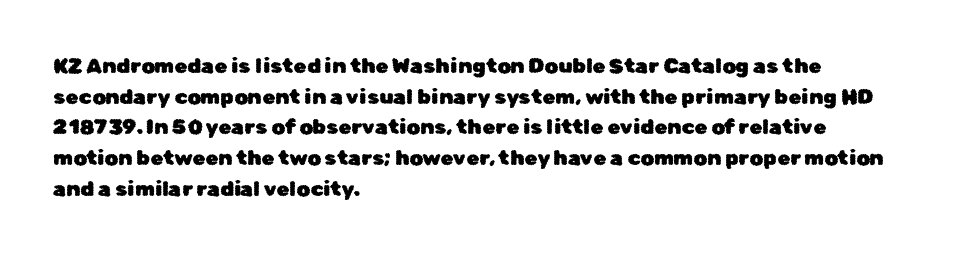
The image shows 21 px text type, upright; set left-aligned, normal line spacing (1.46x), normal letter spacing, not underlined.
